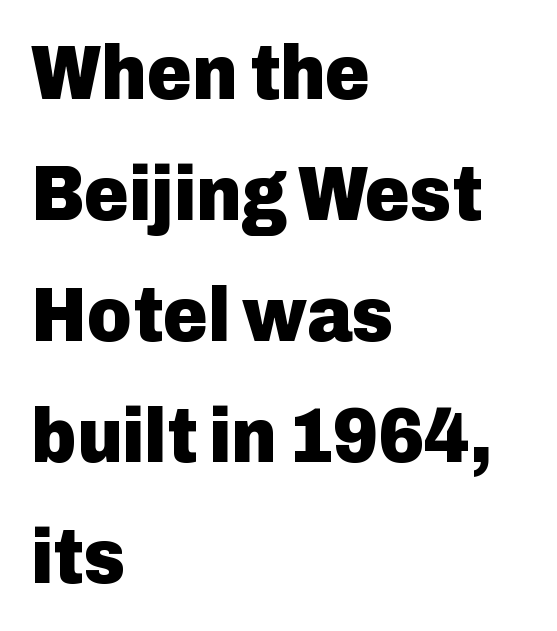
{"serif": "no", "italic": "no", "bold": "yes", "weight": "heavy", "width": "normal", "stroke_contrast": "low", "x_height": "medium", "monospaced": "no", "underline": "no", "align": "left", "line_spacing": "normal", "line_spacing_ratio": 1.57, "letter_spacing": "normal", "letter_spacing_em": 0.0, "glyph_px": 77}
